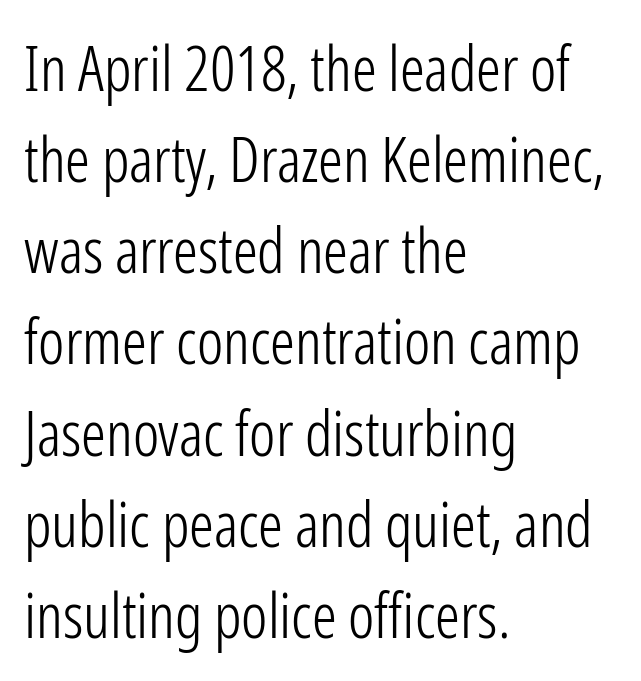
{"serif": "no", "italic": "no", "bold": "no", "weight": "light", "width": "condensed", "stroke_contrast": "low", "x_height": "medium", "monospaced": "no", "underline": "no", "align": "left", "line_spacing": "normal", "line_spacing_ratio": 1.47, "letter_spacing": "normal", "letter_spacing_em": 0.0, "glyph_px": 62}
